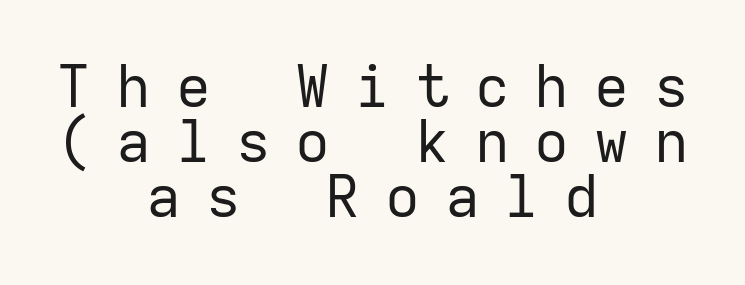
Q: Is the text bold? A: No.
Q: Is the text italic (slanted)? A: No, it is upright.
Q: Is the typeface a serif or a sans-serif typeface? A: Sans-serif.
Q: Is the text underlined? A: No.
Q: How is the paragraph aligned? A: Centered.
Q: Is the spacing between letters normal or unusually wide? A: Unusually wide.
Q: Is the spacing between lines tight, normal or loose? A: Tight.
Q: Width (condensed, normal, or wide)? A: Normal.
Q: Stroke contrast? A: Low.
Q: x-height? A: Medium.
Q: Monospaced? A: Yes.
